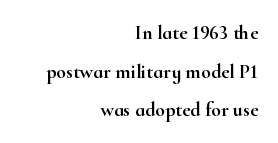
{"italic": "no", "underline": "no", "align": "right", "line_spacing": "loose", "line_spacing_ratio": 1.93, "letter_spacing": "normal", "letter_spacing_em": 0.0, "glyph_px": 20}
